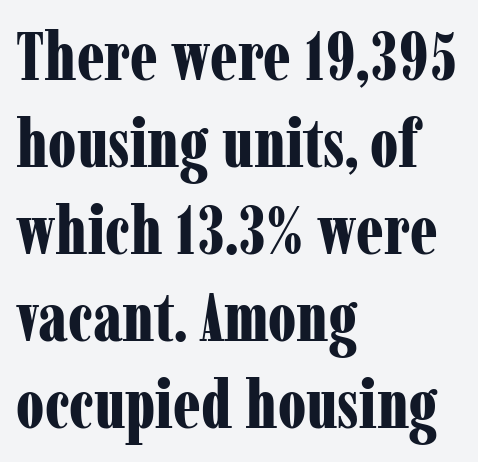
{"serif": "yes", "italic": "no", "bold": "yes", "weight": "bold", "width": "condensed", "stroke_contrast": "low", "x_height": "medium", "monospaced": "no", "underline": "no", "align": "left", "line_spacing": "normal", "line_spacing_ratio": 1.3, "letter_spacing": "normal", "letter_spacing_em": 0.0, "glyph_px": 67}
